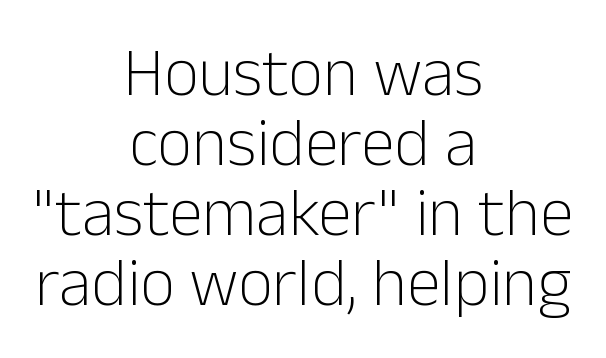
Q: Is the text bold? A: No.
Q: Is the text italic (slanted)? A: No, it is upright.
Q: Is the typeface a serif or a sans-serif typeface? A: Sans-serif.
Q: Is the text underlined? A: No.
Q: How is the paragraph aligned? A: Centered.
Q: Is the spacing between letters normal or unusually wide? A: Normal.
Q: Is the spacing between lines tight, normal or loose? A: Tight.
Q: Width (condensed, normal, or wide)? A: Normal.
Q: Stroke contrast? A: Low.
Q: x-height? A: Medium.
Q: Monospaced? A: No.
